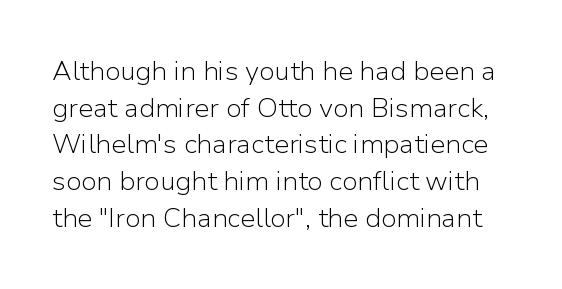
The image shows 27 px text type, upright; set normal line spacing (1.36x), normal letter spacing, not underlined.
